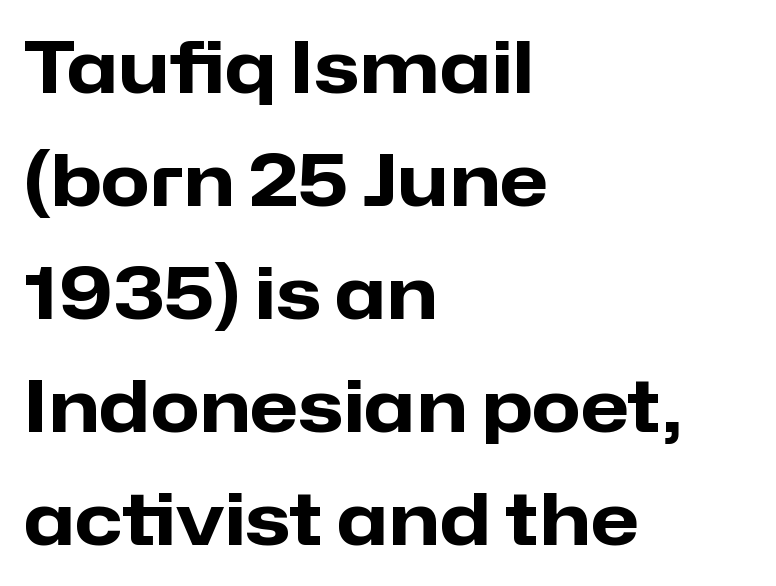
{"serif": "no", "italic": "no", "bold": "yes", "weight": "heavy", "width": "normal", "stroke_contrast": "low", "x_height": "medium", "monospaced": "no", "underline": "no", "align": "left", "line_spacing": "normal", "line_spacing_ratio": 1.59, "letter_spacing": "normal", "letter_spacing_em": 0.0, "glyph_px": 71}
